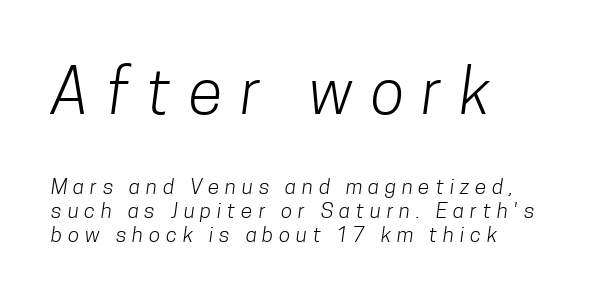
Stroke mass is kept to a normal reading level or below. Students, observe: this is what under-led, compact text looks like. These two chunks differ in scale, with the top chunk taking the larger measure. The rendering uses natural spacing where letterforms have individual widths. The paragraph shown leans on its left margin.
